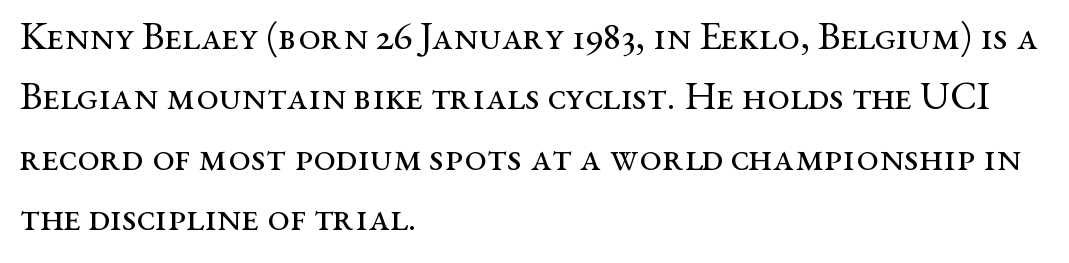
The image shows 40 px regular-weight, wide serif type, upright; set left-aligned, normal line spacing (1.51x), normal letter spacing, not underlined; medium stroke contrast and a medium x-height.
